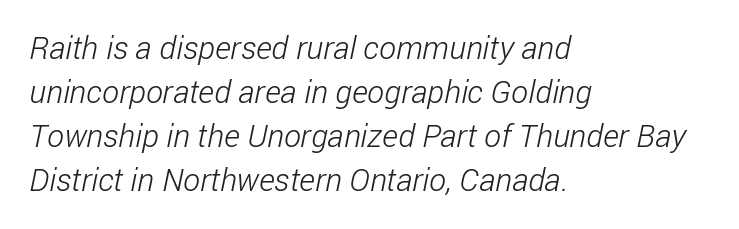
{"serif": "no", "bold": "no", "weight": "light", "width": "condensed", "stroke_contrast": "low", "x_height": "medium", "monospaced": "no", "underline": "no", "align": "left", "line_spacing": "normal", "line_spacing_ratio": 1.38, "letter_spacing": "normal", "letter_spacing_em": 0.0, "glyph_px": 32}
